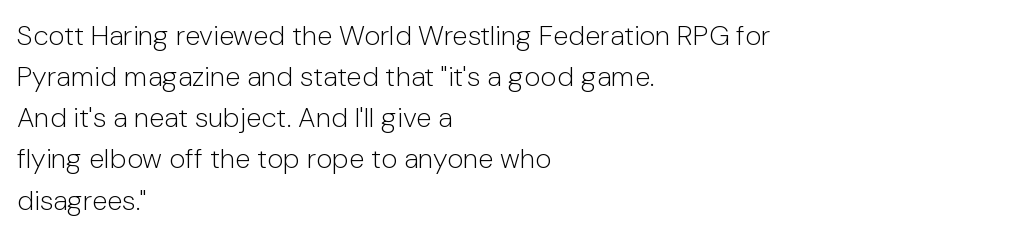
{"serif": "no", "italic": "no", "bold": "no", "weight": "light", "width": "normal", "stroke_contrast": "low", "x_height": "medium", "monospaced": "no", "underline": "no", "align": "left", "line_spacing": "normal", "line_spacing_ratio": 1.47, "letter_spacing": "normal", "letter_spacing_em": 0.0, "glyph_px": 28}
